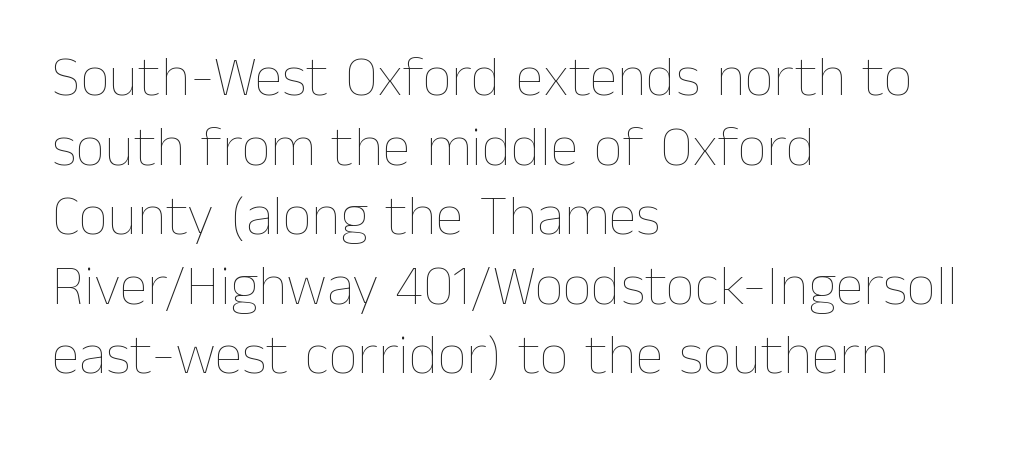
The image shows 57 px thin type, upright; set left-aligned, line spacing 1.22x, normal letter spacing, not underlined; low stroke contrast and a medium x-height.
